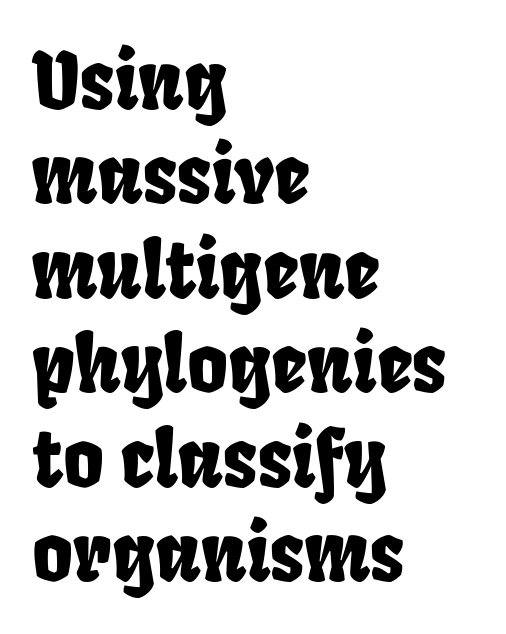
The image shows 78 px condensed sans-serif type; set left-aligned, line spacing 1.21x, normal letter spacing, not underlined; low stroke contrast and a large x-height.
